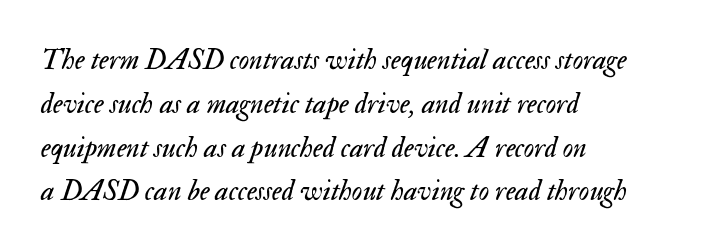
The image shows 29 px regular-weight type, italic (leaning right); set left-aligned, normal line spacing (1.51x), normal letter spacing, not underlined; medium stroke contrast and a small x-height.
